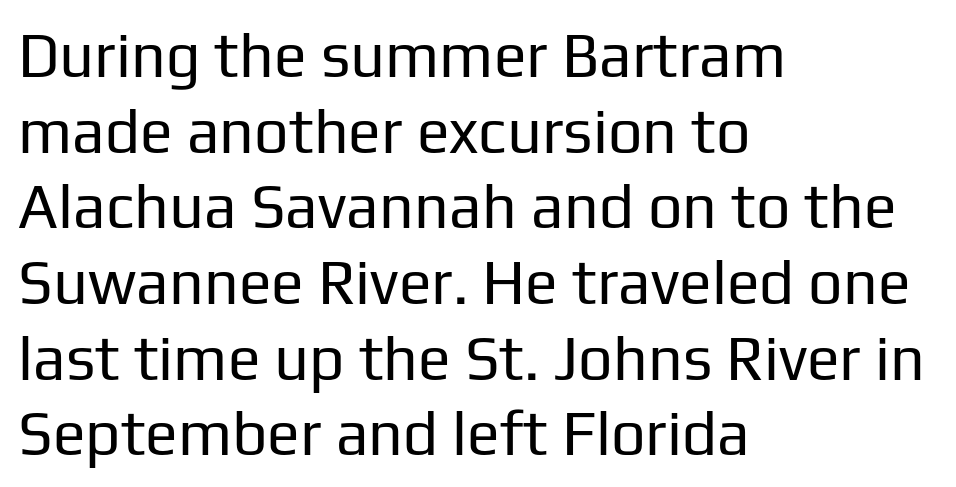
Q: Is the text bold? A: No.
Q: Is the text italic (slanted)? A: No, it is upright.
Q: Is the typeface a serif or a sans-serif typeface? A: Sans-serif.
Q: Is the text underlined? A: No.
Q: How is the paragraph aligned? A: Left-aligned.
Q: Is the spacing between letters normal or unusually wide? A: Normal.
Q: Width (condensed, normal, or wide)? A: Normal.
Q: Stroke contrast? A: Low.
Q: x-height? A: Medium.
Q: Monospaced? A: No.
